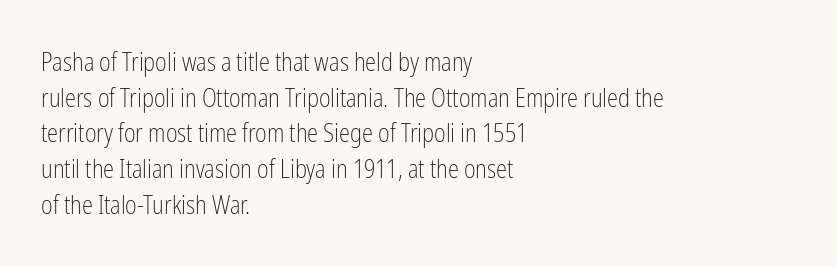
The image shows 25 px text type, upright; set left-aligned, normal line spacing (1.43x), normal letter spacing, not underlined.
